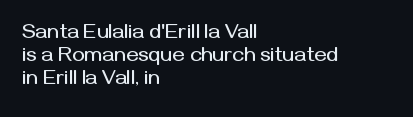
The image shows 21 px text type, upright; set left-aligned, tight line spacing (1.09x), normal letter spacing, not underlined.
